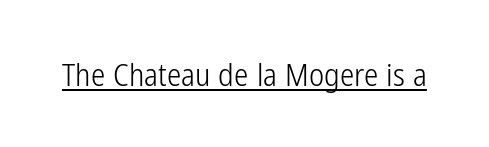
{"serif": "no", "italic": "no", "bold": "no", "weight": "light", "width": "condensed", "stroke_contrast": "low", "x_height": "medium", "monospaced": "no", "underline": "yes", "letter_spacing": "normal", "letter_spacing_em": 0.0, "glyph_px": 32}
